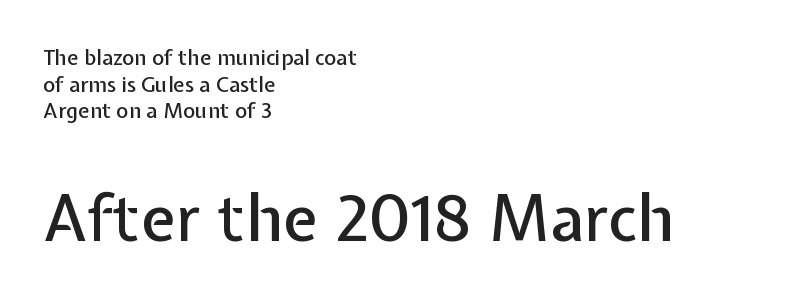
{"serif": "no", "italic": "no", "width": "normal", "stroke_contrast": "low", "x_height": "medium", "monospaced": "no", "underline": "no", "align": "left", "line_spacing": "normal", "line_spacing_ratio": 1.27, "letter_spacing": "normal", "letter_spacing_em": 0.0, "larger_block": "second", "size_ratio": 3.05, "glyph_px": 64}
